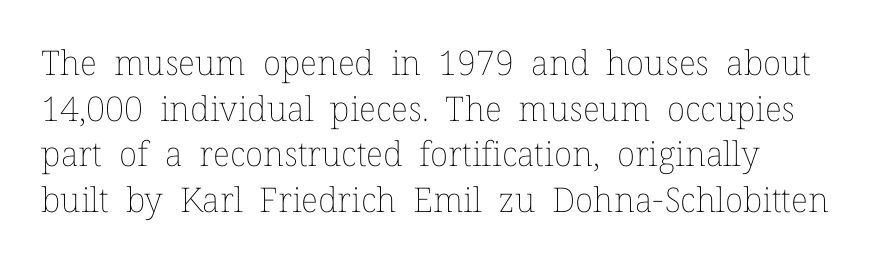
The image shows 34 px thin type, upright; set normal line spacing (1.34x), normal letter spacing, not underlined; low stroke contrast and a medium x-height.
